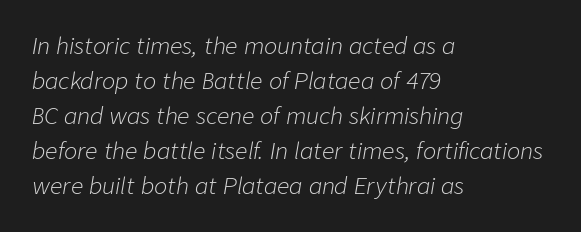
{"italic": "yes", "lean": "right", "slant_degrees": 9, "bold": "no", "underline": "no", "align": "left", "line_spacing": "normal", "line_spacing_ratio": 1.59, "letter_spacing": "normal", "letter_spacing_em": 0.0, "glyph_px": 22}
